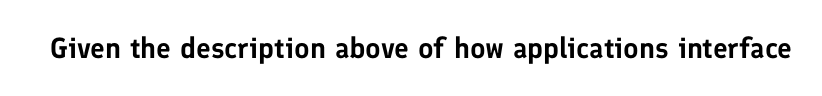
The image shows 29 px sans-serif type, upright; set normal letter spacing, not underlined; low stroke contrast and a medium x-height.
